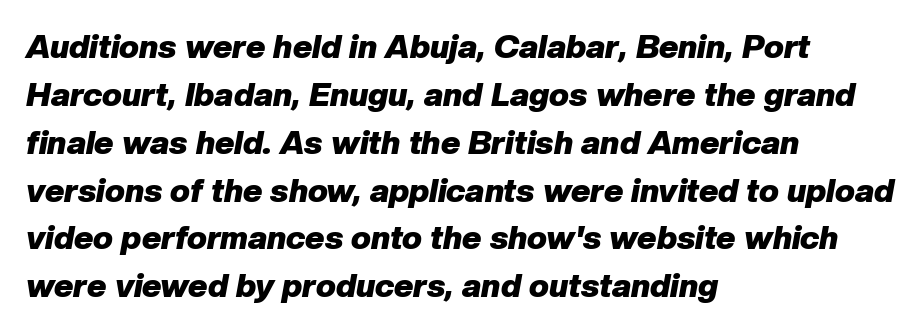
{"italic": "yes", "lean": "right", "slant_degrees": 10, "bold": "yes", "weight": "heavy", "width": "normal", "stroke_contrast": "low", "x_height": "medium", "monospaced": "no", "underline": "no", "align": "left", "line_spacing": "normal", "line_spacing_ratio": 1.45, "letter_spacing": "normal", "letter_spacing_em": 0.0, "glyph_px": 33}
